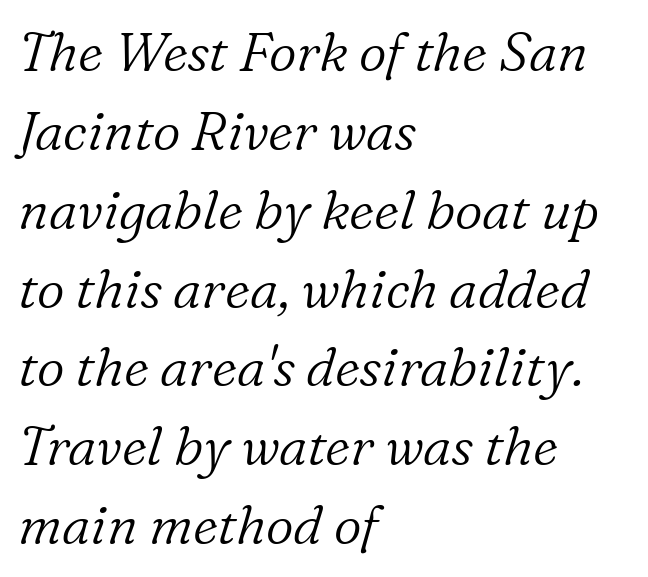
{"serif": "yes", "italic": "yes", "lean": "right", "slant_degrees": 16, "bold": "no", "weight": "light", "width": "normal", "stroke_contrast": "low", "x_height": "medium", "monospaced": "no", "underline": "no", "align": "left", "line_spacing": "normal", "line_spacing_ratio": 1.46, "letter_spacing": "normal", "letter_spacing_em": 0.0, "glyph_px": 54}
